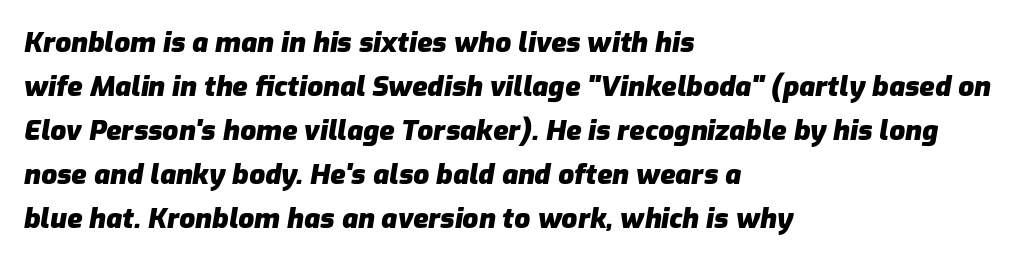
{"italic": "yes", "lean": "right", "slant_degrees": 9, "bold": "yes", "weight": "heavy", "width": "normal", "stroke_contrast": "low", "x_height": "medium", "monospaced": "no", "underline": "no", "align": "left", "line_spacing": "normal", "line_spacing_ratio": 1.57, "letter_spacing": "normal", "letter_spacing_em": 0.0, "glyph_px": 28}
